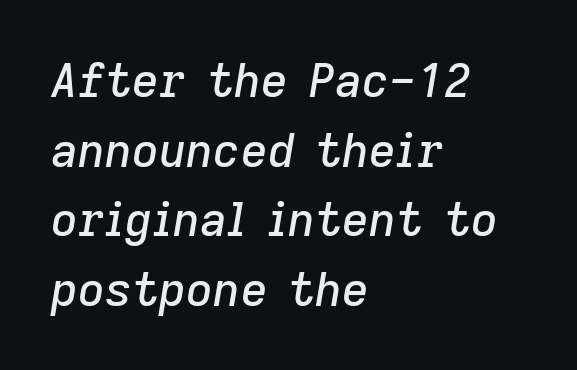
The image shows 47 px text type, italic (leaning right); set left-aligned, normal line spacing (1.48x), normal letter spacing, not underlined; low stroke contrast and a medium x-height.
